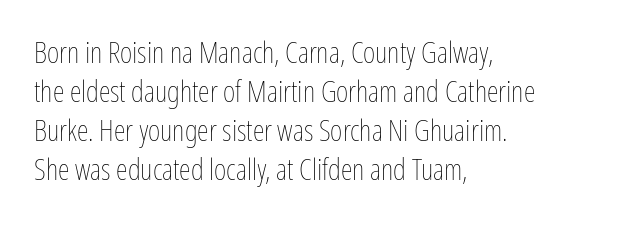
The image shows 30 px thin, condensed type, upright; set left-aligned, normal line spacing (1.3x), normal letter spacing, not underlined; low stroke contrast and a medium x-height.
